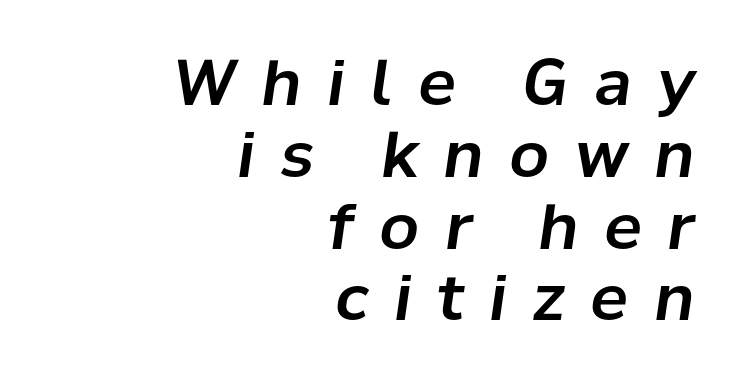
Q: Is the text italic (slanted)? A: Yes, it leans right by about 8 degrees.
Q: Is the text underlined? A: No.
Q: How is the paragraph aligned? A: Right-aligned.
Q: Is the spacing between letters normal or unusually wide? A: Unusually wide.
Q: Is the spacing between lines tight, normal or loose? A: Tight.
Q: Width (condensed, normal, or wide)? A: Normal.
Q: Stroke contrast? A: Low.
Q: x-height? A: Medium.
Q: Monospaced? A: No.
